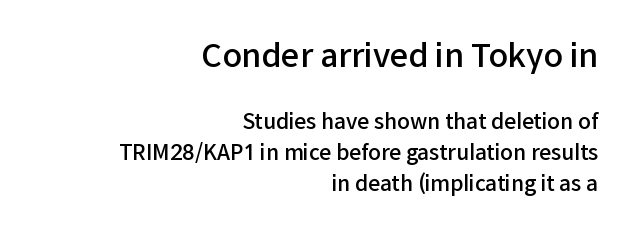
{"serif": "no", "italic": "no", "bold": "semi", "weight": "semibold", "width": "normal", "stroke_contrast": "low", "x_height": "medium", "monospaced": "no", "underline": "no", "align": "right", "line_spacing": "normal", "line_spacing_ratio": 1.48, "letter_spacing": "normal", "letter_spacing_em": 0.0, "larger_block": "first", "size_ratio": 1.52, "glyph_px": 32}
